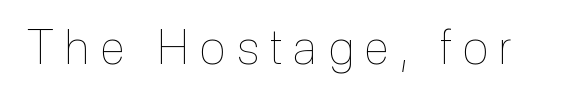
The image shows 47 px thin, condensed type, upright; set unusually wide letter spacing (+0.24 em), not underlined; a medium x-height.
